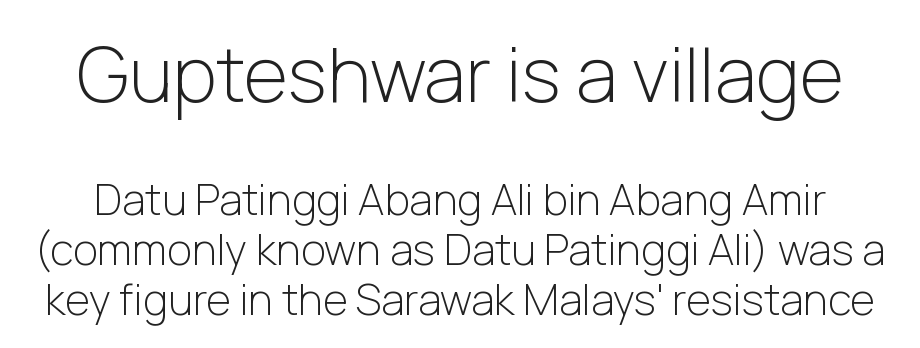
Q: Is the text bold? A: No.
Q: Is the text italic (slanted)? A: No, it is upright.
Q: Is the typeface a serif or a sans-serif typeface? A: Sans-serif.
Q: Is the text underlined? A: No.
Q: Is the spacing between letters normal or unusually wide? A: Normal.
Q: Which block of text is set in a larger size, the first (top) or the second (bottom)? A: The first (top) one.
Q: Width (condensed, normal, or wide)? A: Normal.
Q: Stroke contrast? A: Low.
Q: x-height? A: Medium.
Q: Monospaced? A: No.
